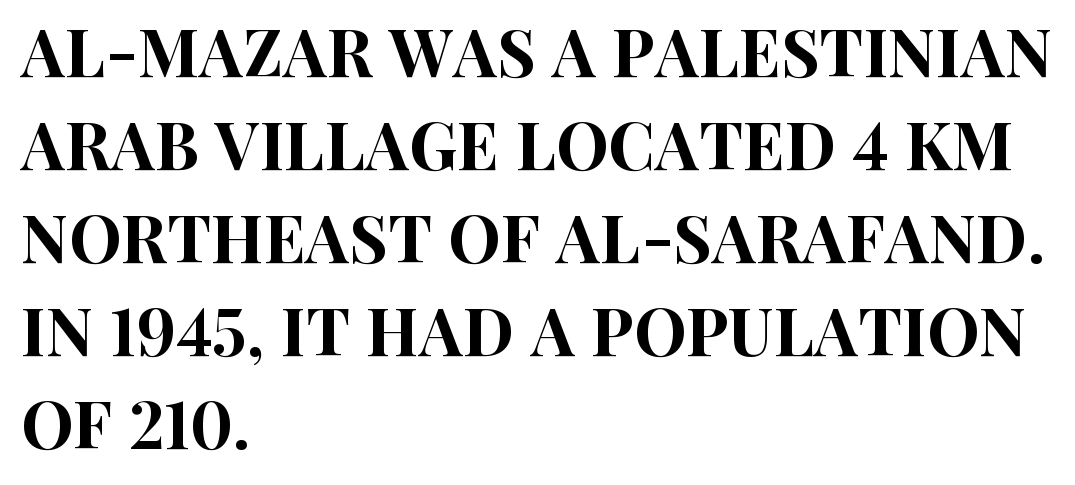
The image shows 66 px condensed sans-serif type, upright; set left-aligned, normal line spacing (1.41x), normal letter spacing, not underlined; high stroke contrast and a large x-height.
